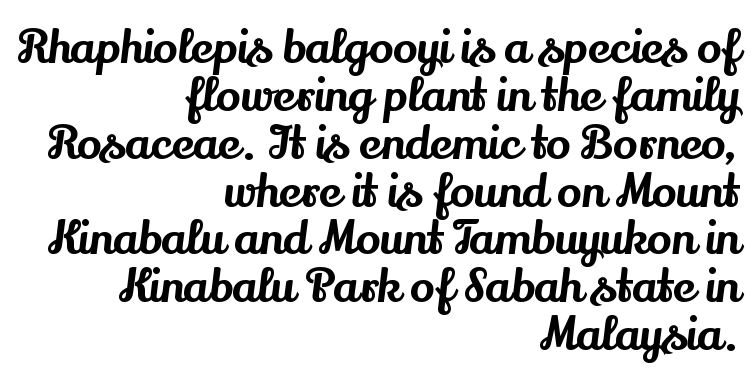
{"serif": "yes", "width": "normal", "stroke_contrast": "medium", "x_height": "small", "monospaced": "no", "underline": "no", "align": "right", "line_spacing": "tight", "line_spacing_ratio": 1.04, "letter_spacing": "normal", "letter_spacing_em": 0.0, "glyph_px": 46}
